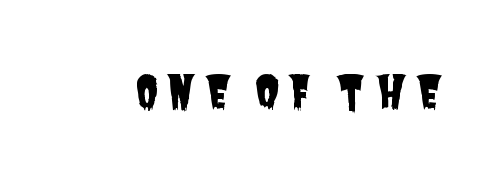
Q: Is the typeface a serif or a sans-serif typeface? A: Sans-serif.
Q: Is the text underlined? A: No.
Q: Width (condensed, normal, or wide)? A: Condensed.
Q: Stroke contrast? A: Low.
Q: x-height? A: Large.
Q: Monospaced? A: No.
